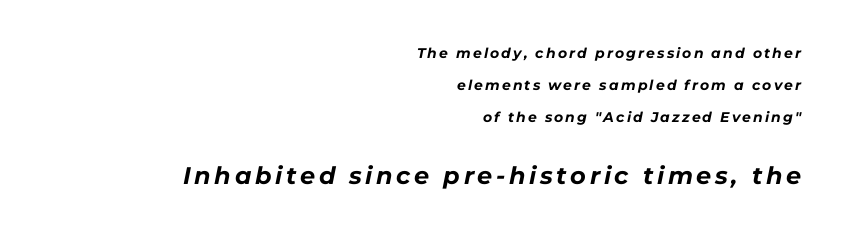
Compared with a flush-left layout, this one pins lines to the opposite, right side. The block sitting lower on the canvas is the one with enlarged characters. Underline: absent. The letters are bold, with thick, heavy strokes. What's the leading like? Stretched, with rows far apart. Looking at the ascenders, they clearly lean.
